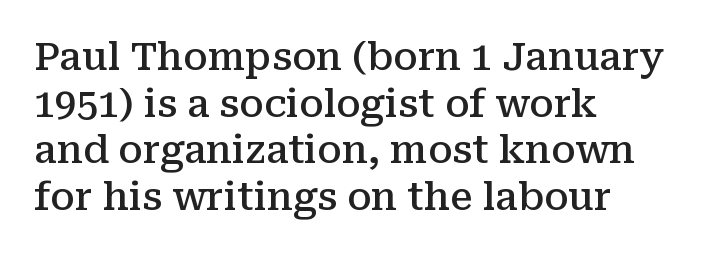
The rendering uses natural spacing where letterforms have individual widths. Characters remain perfectly vertical along every line. Between one letter and the next there's only the usual sliver of space. The characters look somewhat weighty, a semibold short of true bold.
